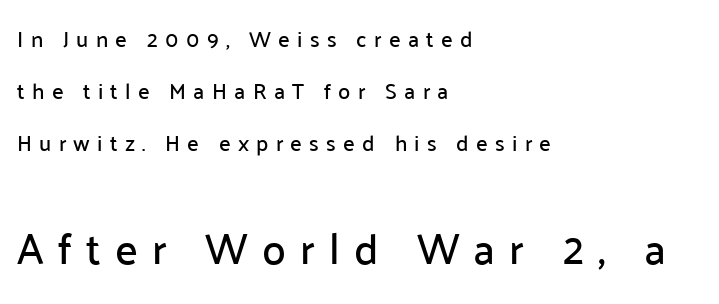
Q: Is the text italic (slanted)? A: No, it is upright.
Q: Is the typeface a serif or a sans-serif typeface? A: Sans-serif.
Q: Is the text underlined? A: No.
Q: How is the paragraph aligned? A: Left-aligned.
Q: Is the spacing between letters normal or unusually wide? A: Unusually wide.
Q: Is the spacing between lines tight, normal or loose? A: Loose.
Q: Which block of text is set in a larger size, the first (top) or the second (bottom)? A: The second (bottom) one.
Q: Width (condensed, normal, or wide)? A: Normal.
Q: Stroke contrast? A: Low.
Q: x-height? A: Medium.
Q: Monospaced? A: No.
